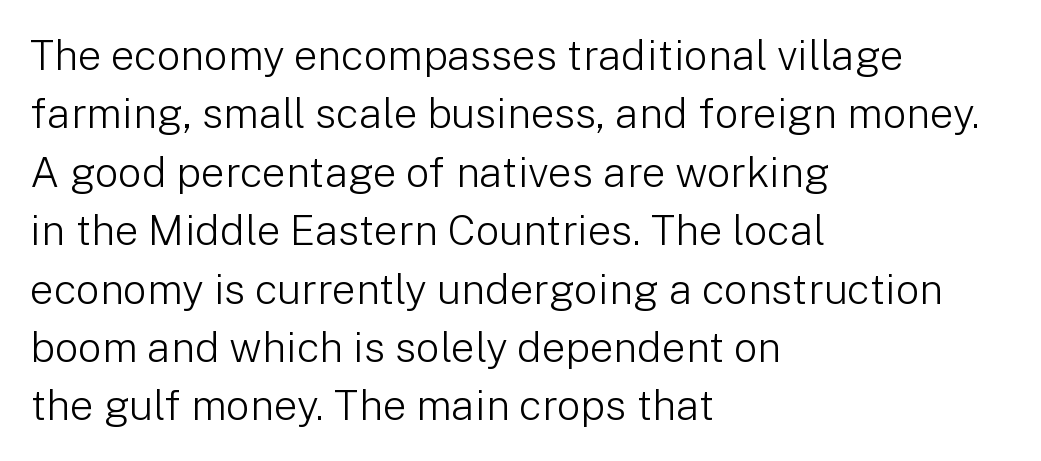
Q: Is the text bold? A: No.
Q: Is the text italic (slanted)? A: No, it is upright.
Q: Is the typeface a serif or a sans-serif typeface? A: Sans-serif.
Q: Is the text underlined? A: No.
Q: How is the paragraph aligned? A: Left-aligned.
Q: Is the spacing between letters normal or unusually wide? A: Normal.
Q: Is the spacing between lines tight, normal or loose? A: Normal.
Q: Width (condensed, normal, or wide)? A: Normal.
Q: Stroke contrast? A: Low.
Q: x-height? A: Medium.
Q: Monospaced? A: No.
